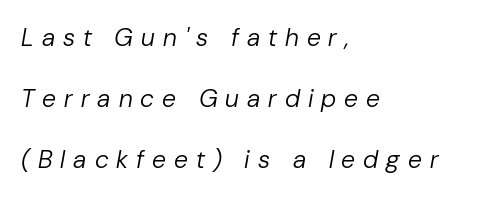
{"italic": "yes", "lean": "right", "slant_degrees": 10, "bold": "no", "underline": "no", "align": "left", "line_spacing": "loose", "line_spacing_ratio": 2.44, "letter_spacing": "wide", "letter_spacing_em": 0.32, "glyph_px": 25}
